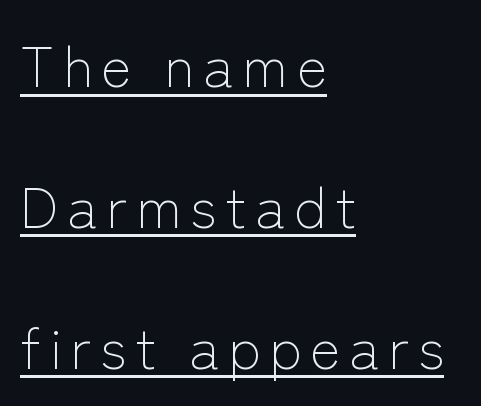
Q: Is the text bold? A: No.
Q: Is the text italic (slanted)? A: No, it is upright.
Q: Is the typeface a serif or a sans-serif typeface? A: Sans-serif.
Q: Is the text underlined? A: Yes.
Q: How is the paragraph aligned? A: Left-aligned.
Q: Is the spacing between lines tight, normal or loose? A: Loose.
Q: Width (condensed, normal, or wide)? A: Normal.
Q: Stroke contrast? A: Low.
Q: x-height? A: Medium.
Q: Monospaced? A: No.
